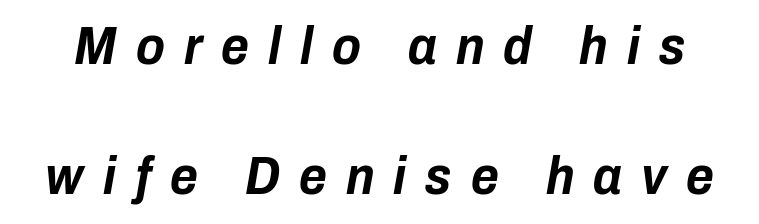
{"italic": "yes", "lean": "right", "slant_degrees": 10, "bold": "yes", "weight": "bold", "width": "condensed", "stroke_contrast": "low", "x_height": "medium", "monospaced": "no", "underline": "no", "line_spacing": "loose", "line_spacing_ratio": 2.46, "letter_spacing": "wide", "letter_spacing_em": 0.36, "glyph_px": 53}
